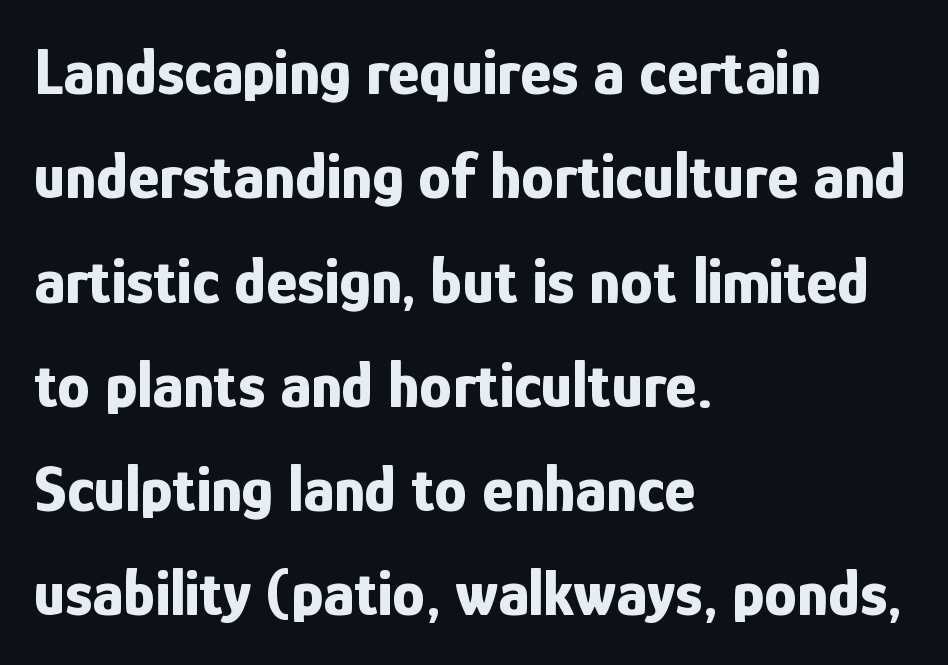
The lines sit at an ordinary, default distance from one another. Each line starts at the same left margin while the right side varies. The face used here has the dense, thick strokes of a bold. The words here are not underlined.
